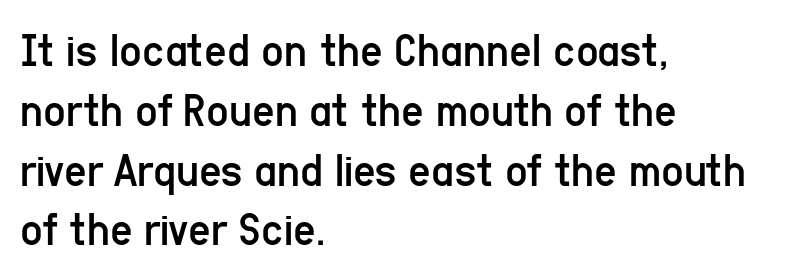
{"serif": "no", "italic": "no", "bold": "no", "weight": "regular", "width": "condensed", "stroke_contrast": "low", "x_height": "medium", "monospaced": "no", "underline": "no", "align": "left", "line_spacing_ratio": 1.22, "letter_spacing": "normal", "letter_spacing_em": 0.0, "glyph_px": 49}
